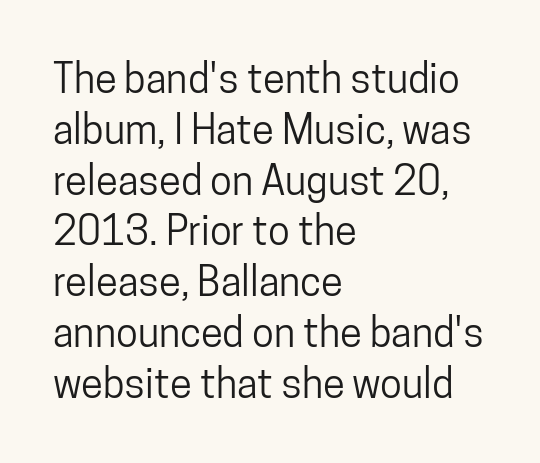
Rule under the text: the space is simply empty. No feet cap the strokes, marking this as sans-serif type. The passage shown has conventional tracking throughout. No italicization has been applied; the sample stays upright. Each letter keeps its own natural width here, so spacing adapts to shape.
